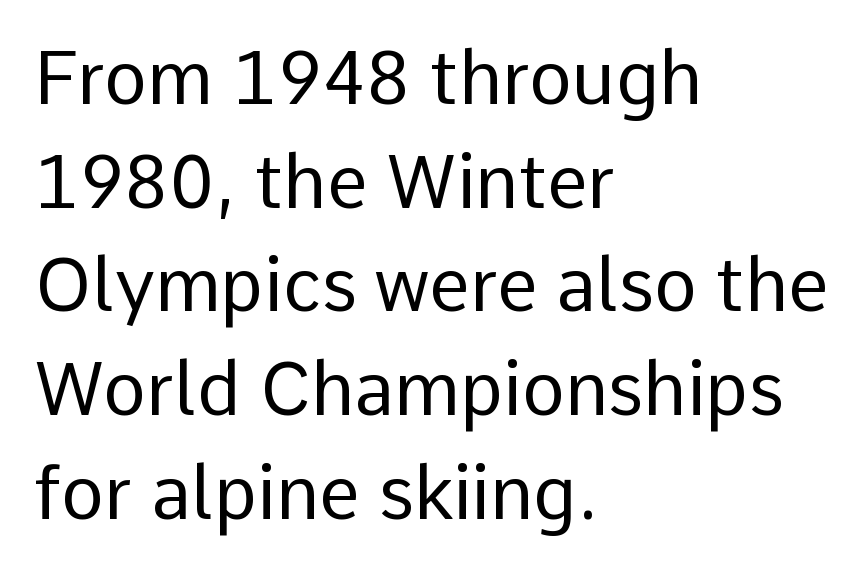
The image shows 73 px regular-weight sans-serif type, upright; set left-aligned, normal line spacing (1.42x), normal letter spacing, not underlined; low stroke contrast and a medium x-height.
